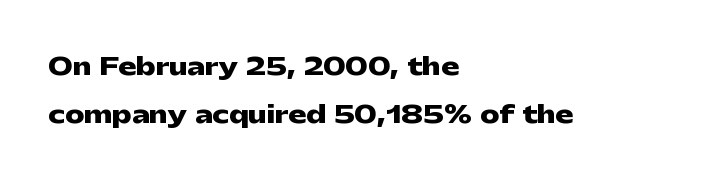
{"italic": "no", "bold": "yes", "underline": "no", "align": "left", "line_spacing": "loose", "line_spacing_ratio": 1.98, "letter_spacing": "normal", "letter_spacing_em": 0.0, "glyph_px": 24}
